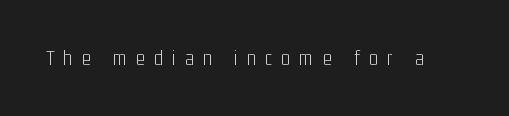
Type without underlining. Vertical strokes here are truly vertical. Stroke mass is kept to a normal reading level or below. The line texture is sparse and dotted thanks to wide tracking.
